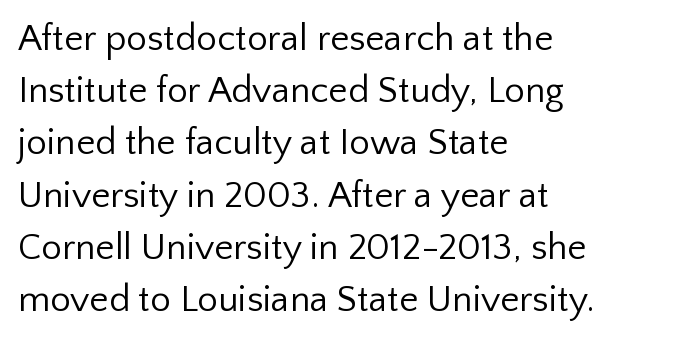
Q: Is the text bold? A: No.
Q: Is the text italic (slanted)? A: No, it is upright.
Q: Is the typeface a serif or a sans-serif typeface? A: Sans-serif.
Q: Is the text underlined? A: No.
Q: How is the paragraph aligned? A: Left-aligned.
Q: Is the spacing between letters normal or unusually wide? A: Normal.
Q: Is the spacing between lines tight, normal or loose? A: Normal.
Q: Width (condensed, normal, or wide)? A: Normal.
Q: Stroke contrast? A: Low.
Q: x-height? A: Medium.
Q: Monospaced? A: No.
